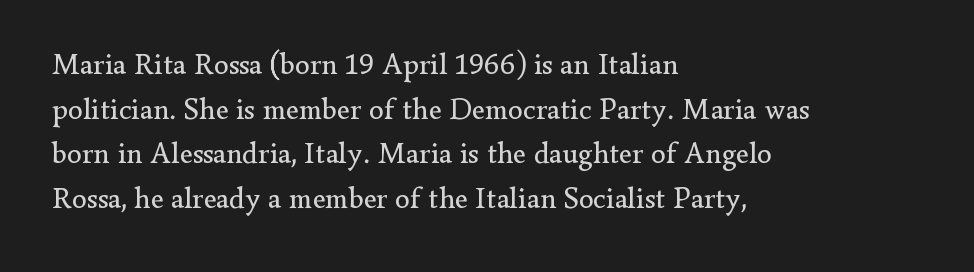
The setting favours the left margin, as ordinary paragraphs usually do. The rendering uses natural spacing where letterforms have individual widths. Any mark beneath the type? The region is blank. Honestly, the letter spacing is just normal — you wouldn't notice it.
